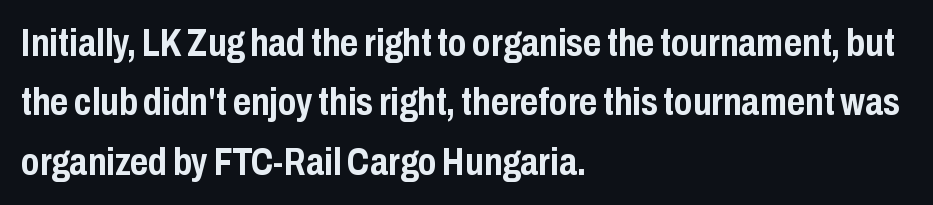
Q: Is the text bold? A: Yes.
Q: Is the text italic (slanted)? A: No, it is upright.
Q: Is the typeface a serif or a sans-serif typeface? A: Sans-serif.
Q: Is the text underlined? A: No.
Q: How is the paragraph aligned? A: Left-aligned.
Q: Is the spacing between letters normal or unusually wide? A: Normal.
Q: Is the spacing between lines tight, normal or loose? A: Normal.
Q: Width (condensed, normal, or wide)? A: Condensed.
Q: Stroke contrast? A: Low.
Q: x-height? A: Medium.
Q: Monospaced? A: No.
